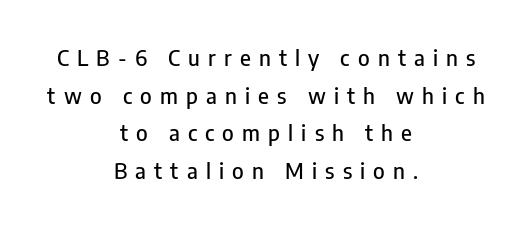
The image shows 22 px text type, upright; set centered, line spacing 1.71x, unusually wide letter spacing (+0.37 em), not underlined.
